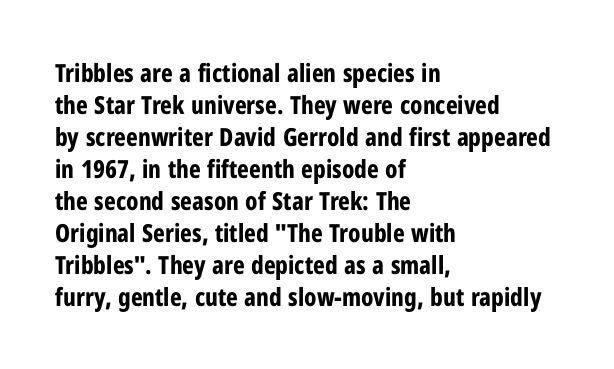
The image shows 25 px bold type, upright; set left-aligned, normal line spacing (1.28x), normal letter spacing, not underlined.
